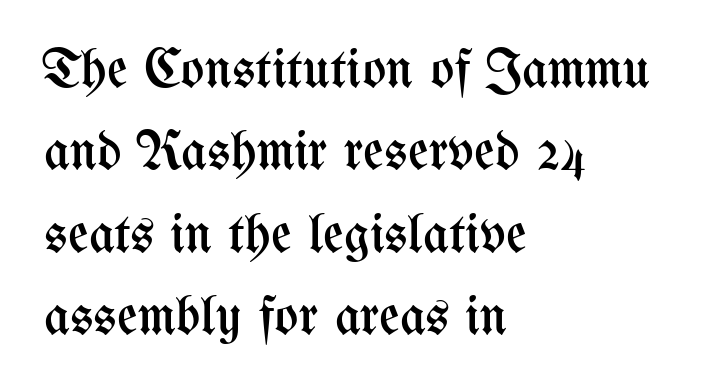
Q: Is the text bold? A: No.
Q: Is the text italic (slanted)? A: No, it is upright.
Q: Is the text underlined? A: No.
Q: How is the paragraph aligned? A: Left-aligned.
Q: Is the spacing between letters normal or unusually wide? A: Normal.
Q: Is the spacing between lines tight, normal or loose? A: Normal.
Q: Width (condensed, normal, or wide)? A: Condensed.
Q: Stroke contrast? A: Medium.
Q: x-height? A: Medium.
Q: Monospaced? A: No.
